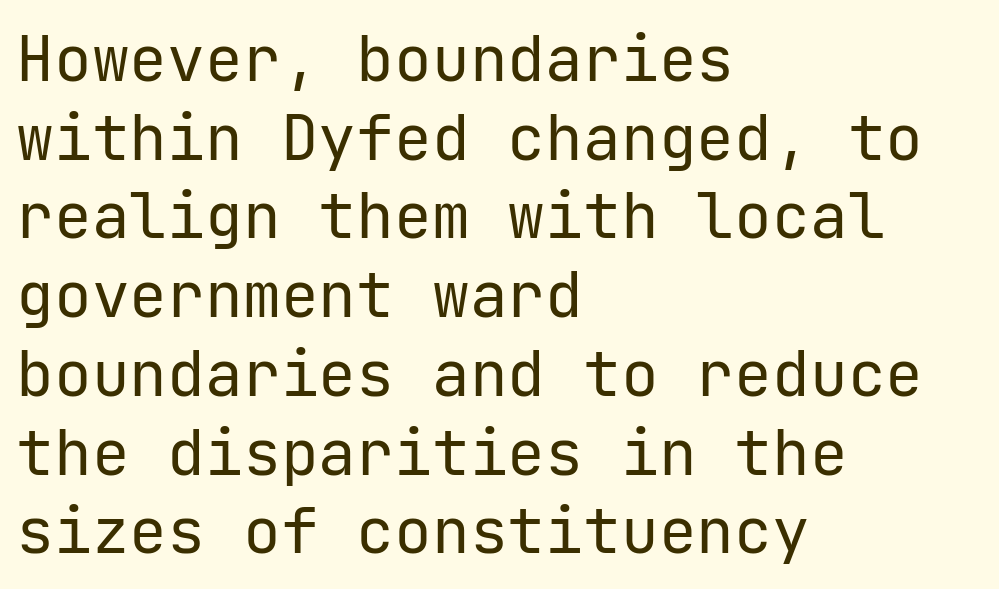
The image shows 63 px regular-weight sans-serif type, upright; set left-aligned, normal line spacing (1.25x), normal letter spacing, not underlined; low stroke contrast and a medium x-height.
